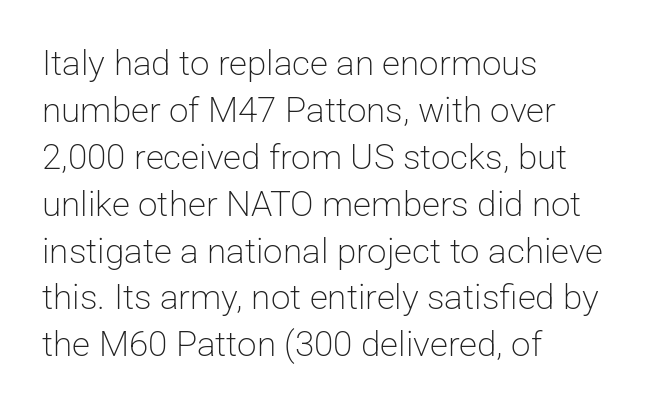
Q: Is the text bold? A: No.
Q: Is the text italic (slanted)? A: No, it is upright.
Q: Is the typeface a serif or a sans-serif typeface? A: Sans-serif.
Q: Is the text underlined? A: No.
Q: How is the paragraph aligned? A: Left-aligned.
Q: Is the spacing between letters normal or unusually wide? A: Normal.
Q: Is the spacing between lines tight, normal or loose? A: Normal.
Q: Width (condensed, normal, or wide)? A: Normal.
Q: Stroke contrast? A: Low.
Q: x-height? A: Medium.
Q: Monospaced? A: No.
